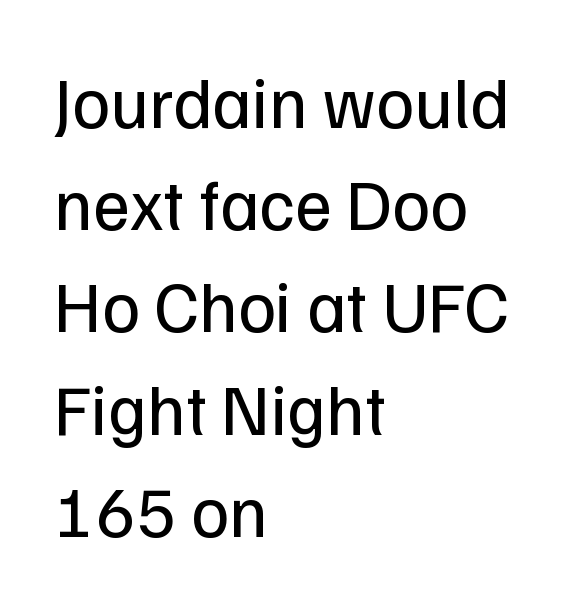
The image shows 72 px regular-weight sans-serif type, upright; set left-aligned, normal line spacing (1.42x), normal letter spacing, not underlined; low stroke contrast and a medium x-height.
